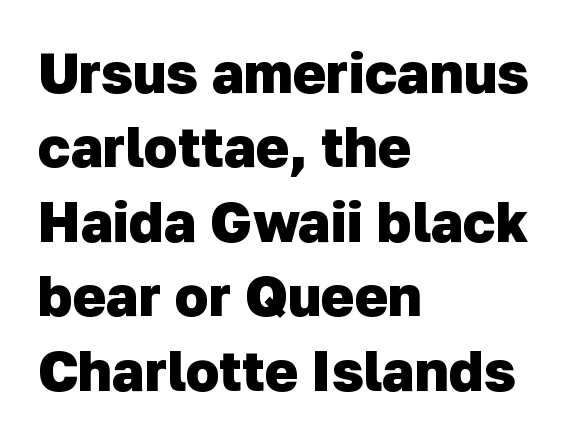
{"serif": "no", "bold": "yes", "weight": "heavy", "width": "normal", "stroke_contrast": "low", "x_height": "medium", "monospaced": "no", "underline": "no", "align": "left", "line_spacing": "normal", "line_spacing_ratio": 1.33, "letter_spacing": "normal", "letter_spacing_em": 0.0, "glyph_px": 56}
